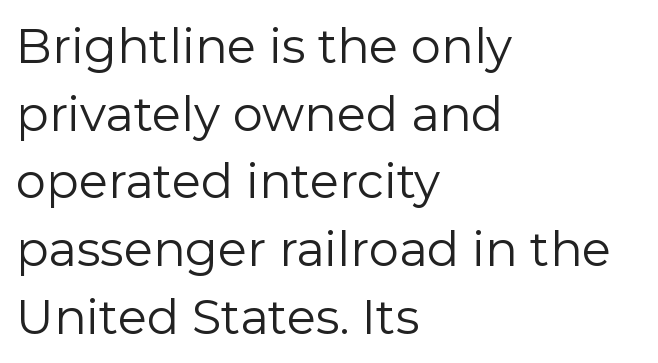
{"serif": "no", "italic": "no", "bold": "no", "weight": "regular", "width": "normal", "stroke_contrast": "low", "x_height": "medium", "monospaced": "no", "underline": "no", "align": "left", "line_spacing": "normal", "line_spacing_ratio": 1.41, "letter_spacing": "normal", "letter_spacing_em": 0.0, "glyph_px": 48}
